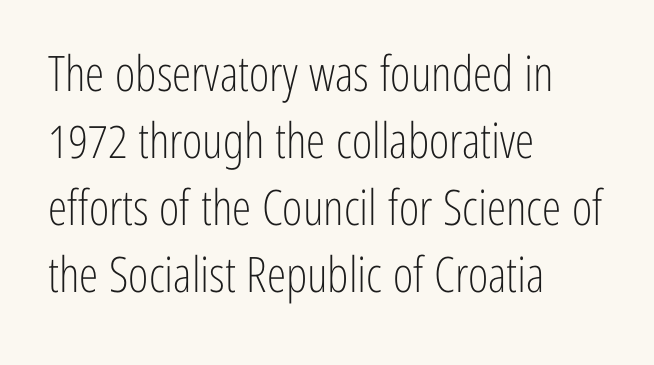
Q: Is the text bold? A: No.
Q: Is the text italic (slanted)? A: No, it is upright.
Q: Is the typeface a serif or a sans-serif typeface? A: Sans-serif.
Q: Is the text underlined? A: No.
Q: How is the paragraph aligned? A: Left-aligned.
Q: Is the spacing between letters normal or unusually wide? A: Normal.
Q: Is the spacing between lines tight, normal or loose? A: Normal.
Q: Width (condensed, normal, or wide)? A: Condensed.
Q: Stroke contrast? A: Low.
Q: x-height? A: Medium.
Q: Monospaced? A: No.
